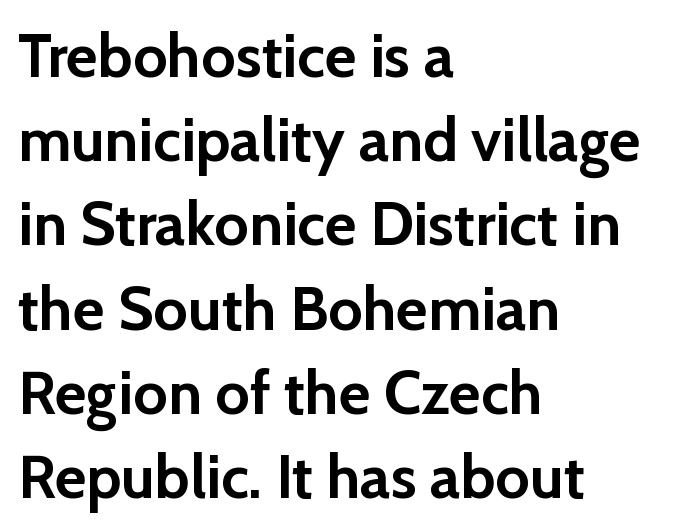
Horizontally, the lines are justified to the leading edge only. Students, observe: this is what conventionally led text looks like. A typesetter would label this face a sans. Students, this is bold: see how much ink each stroke carries. Only glyphs here, with clear space below each row.
